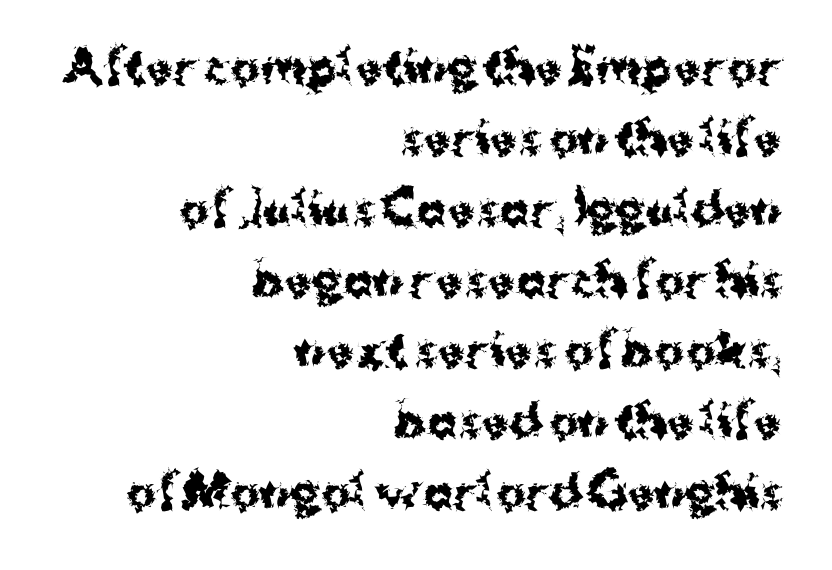
Q: Is the text bold? A: Yes.
Q: Is the text italic (slanted)? A: No, it is upright.
Q: Is the typeface a serif or a sans-serif typeface? A: Sans-serif.
Q: Is the text underlined? A: No.
Q: How is the paragraph aligned? A: Right-aligned.
Q: Is the spacing between letters normal or unusually wide? A: Normal.
Q: Is the spacing between lines tight, normal or loose? A: Normal.
Q: Width (condensed, normal, or wide)? A: Normal.
Q: Stroke contrast? A: Medium.
Q: x-height? A: Medium.
Q: Monospaced? A: No.
